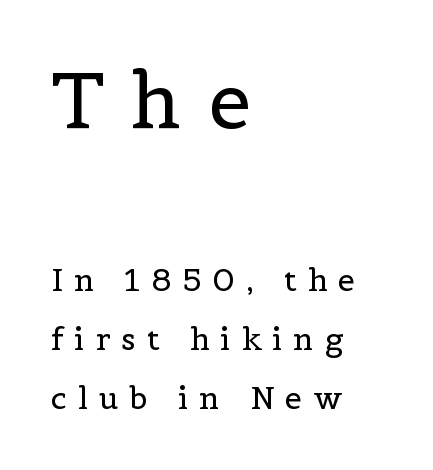
Loosely led — the rows are spread out. Is this a fixed-width face? No — the glyphs have proportional, varying widths. Does the lettering tilt? It doesn't — this is upright. Look at the glyph heights: the upper group is clearly the bigger setting. In terms of letterform style, serifs are clearly present.
